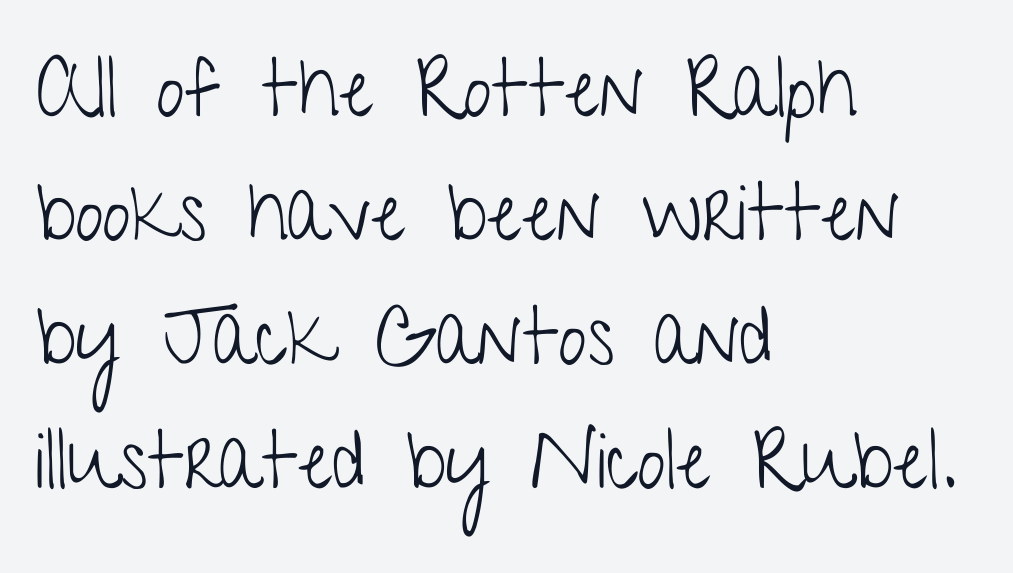
{"serif": "no", "italic": "no", "bold": "no", "weight": "light", "width": "condensed", "stroke_contrast": "low", "x_height": "medium", "monospaced": "no", "underline": "no", "align": "left", "line_spacing": "normal", "line_spacing_ratio": 1.55, "letter_spacing": "normal", "letter_spacing_em": 0.0, "glyph_px": 80}
